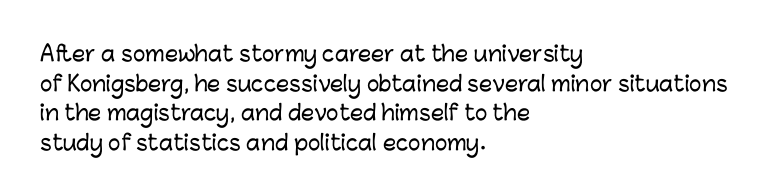
Q: Is the text italic (slanted)? A: No, it is upright.
Q: Is the text underlined? A: No.
Q: How is the paragraph aligned? A: Left-aligned.
Q: Is the spacing between letters normal or unusually wide? A: Normal.
Q: Is the spacing between lines tight, normal or loose? A: Normal.
